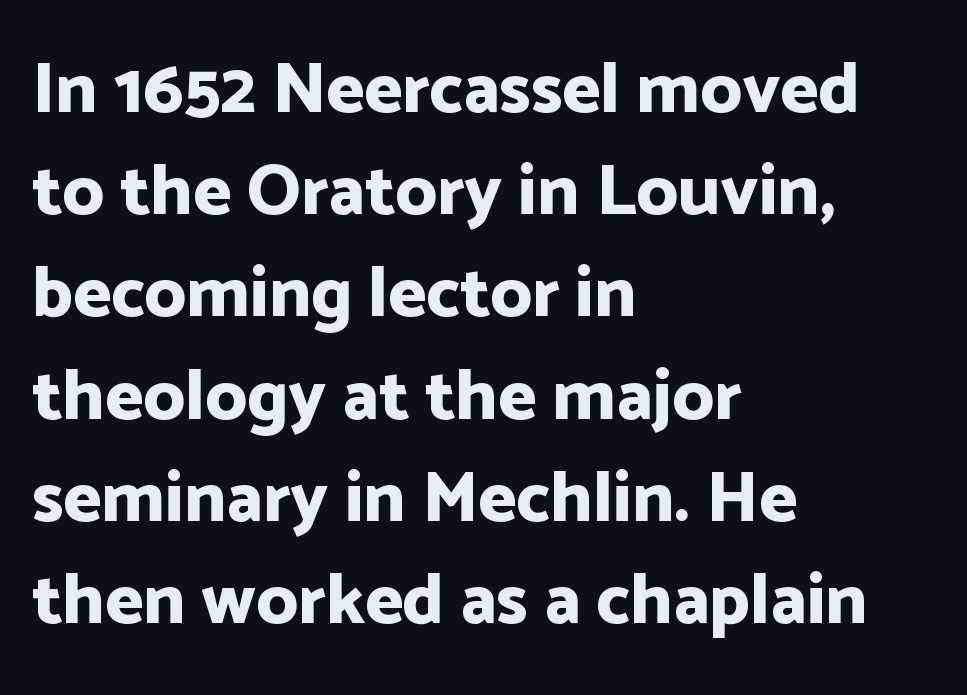
The image shows 72 px bold sans-serif type, upright; set left-aligned, normal line spacing (1.42x), normal letter spacing, not underlined; low stroke contrast and a medium x-height.
